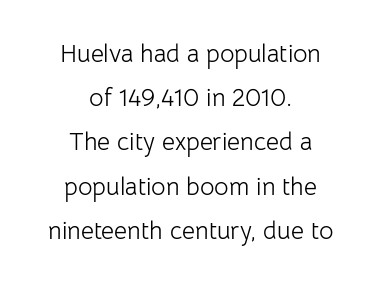
The image shows 25 px text type, upright; set centered, line spacing 1.77x, normal letter spacing, not underlined.
